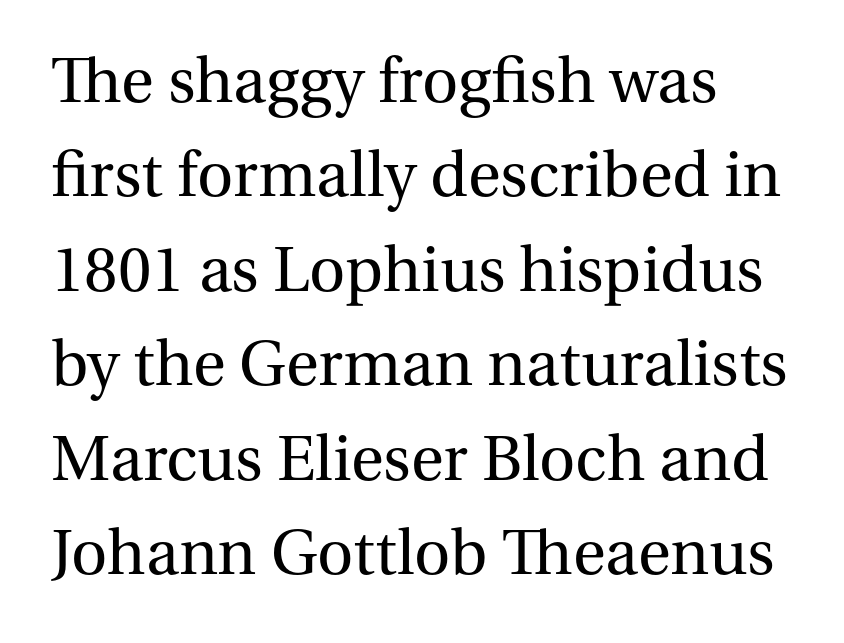
{"serif": "yes", "italic": "no", "bold": "no", "weight": "regular", "width": "normal", "stroke_contrast": "medium", "x_height": "medium", "monospaced": "no", "underline": "no", "align": "left", "line_spacing": "normal", "line_spacing_ratio": 1.41, "letter_spacing": "normal", "letter_spacing_em": 0.0, "glyph_px": 67}
